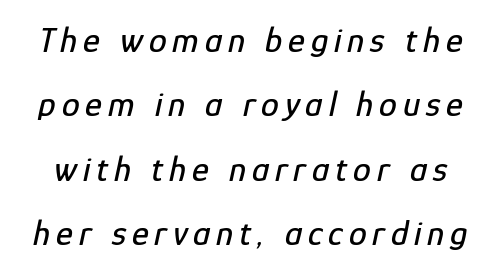
{"italic": "yes", "lean": "right", "slant_degrees": 12, "width": "condensed", "stroke_contrast": "low", "x_height": "medium", "monospaced": "no", "underline": "no", "line_spacing_ratio": 1.79, "glyph_px": 36}
